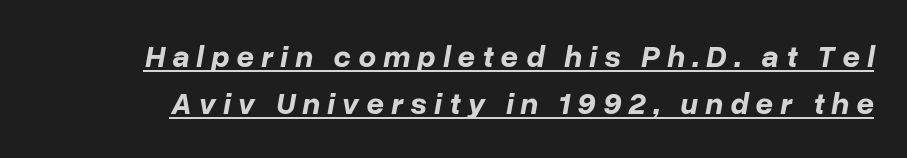
{"italic": "yes", "lean": "right", "slant_degrees": 10, "bold": "yes", "weight": "bold", "width": "normal", "stroke_contrast": "low", "x_height": "medium", "monospaced": "no", "underline": "yes", "line_spacing": "normal", "line_spacing_ratio": 1.53, "letter_spacing": "wide", "letter_spacing_em": 0.23, "glyph_px": 31}
